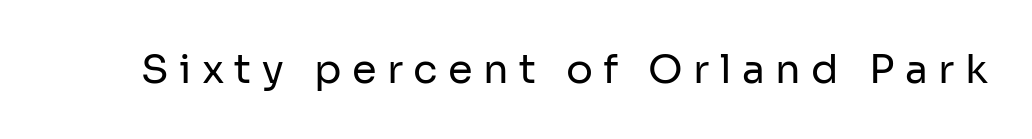
{"serif": "no", "italic": "no", "bold": "no", "weight": "regular", "width": "normal", "stroke_contrast": "low", "x_height": "medium", "monospaced": "no", "underline": "no", "letter_spacing": "wide", "letter_spacing_em": 0.26, "glyph_px": 40}
